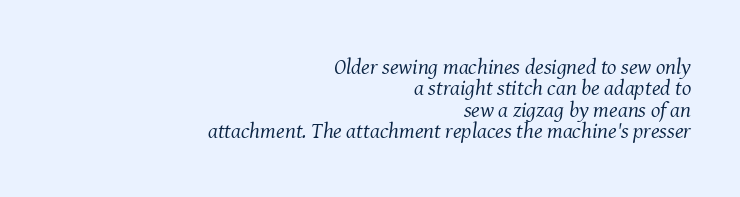
The characters are drawn with everyday or finer stroke widths. The compositor pushed each line to the right boundary. The area under the type is left untouched. The designer dialed line spacing down below the default.
